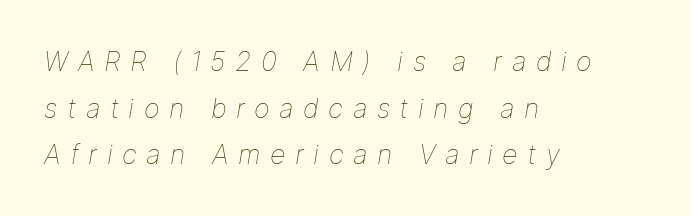
The font sits on the lighter half of the weight spectrum, regular included. These lines were composed using italics. The paragraph has a hard left edge and a soft right edge. The zone under the glyphs is completely vacant. Inter-character spacing is expanded well beyond the font's built-in metrics.
